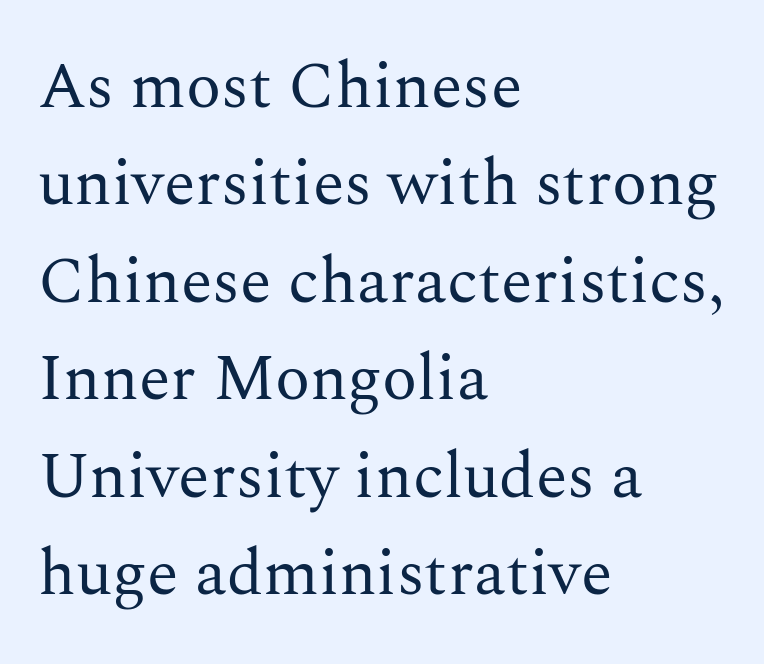
The image shows 65 px regular-weight serif type, upright; set left-aligned, normal line spacing (1.5x), normal letter spacing, not underlined; medium stroke contrast and a medium x-height.
